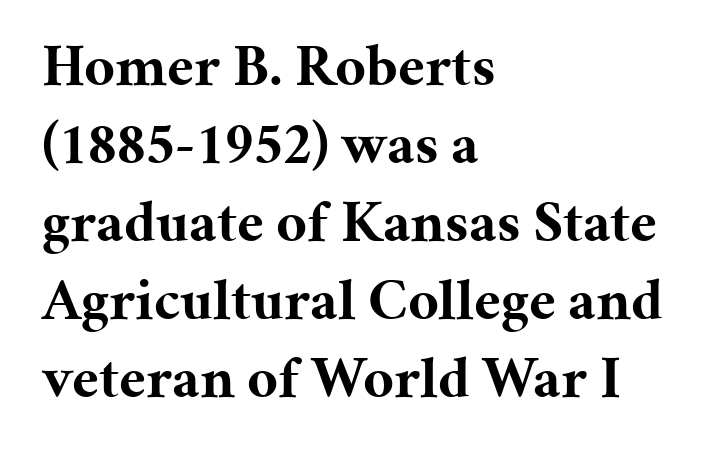
Q: Is the text bold? A: Yes.
Q: Is the text italic (slanted)? A: No, it is upright.
Q: Is the typeface a serif or a sans-serif typeface? A: Serif.
Q: Is the text underlined? A: No.
Q: How is the paragraph aligned? A: Left-aligned.
Q: Is the spacing between letters normal or unusually wide? A: Normal.
Q: Is the spacing between lines tight, normal or loose? A: Normal.
Q: Width (condensed, normal, or wide)? A: Normal.
Q: Stroke contrast? A: Medium.
Q: x-height? A: Medium.
Q: Monospaced? A: No.
